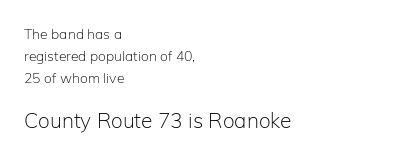
The image shows 21 px text type, upright; set left-aligned, normal line spacing (1.56x), normal letter spacing, not underlined; the second (bottom) block is 1.5x larger.
